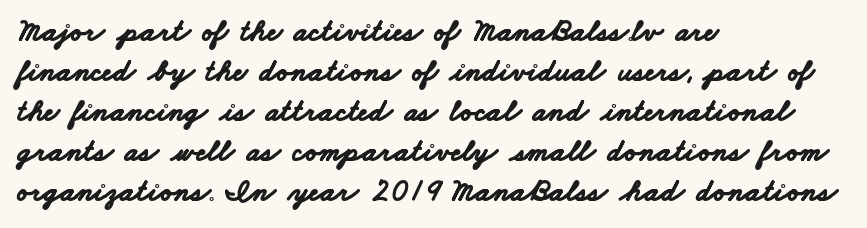
Look at the stroke-to-counter ratio: heavy, a bold. Caption: standard tracking, unaltered. Proportional: the letters do not fall into vertical columns. Underlining? Definitely not there. Summary of vertical rhythm: regular, with standard interline spacing.
